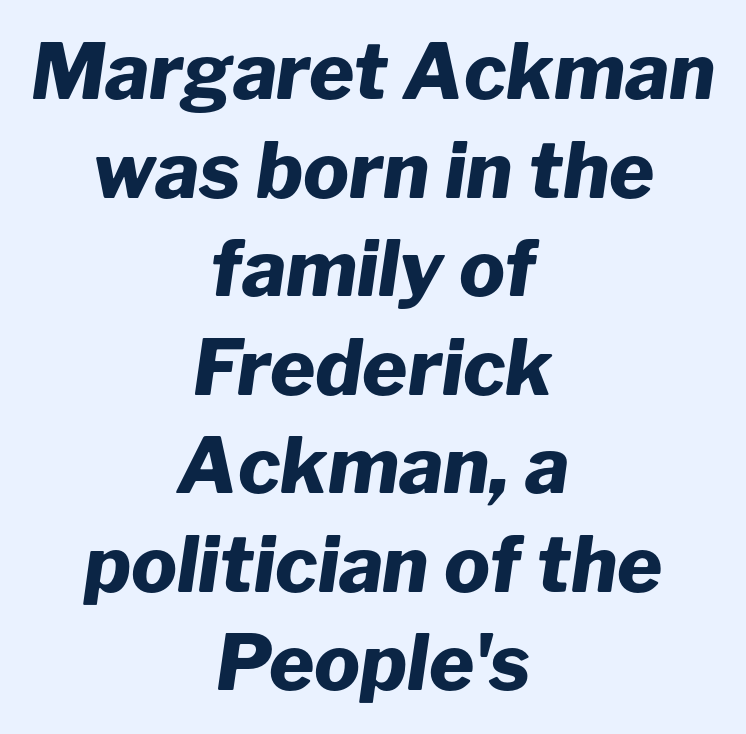
The image shows 77 px heavy type, italic (leaning right); set centered, normal line spacing (1.28x), normal letter spacing, not underlined; low stroke contrast and a medium x-height.
